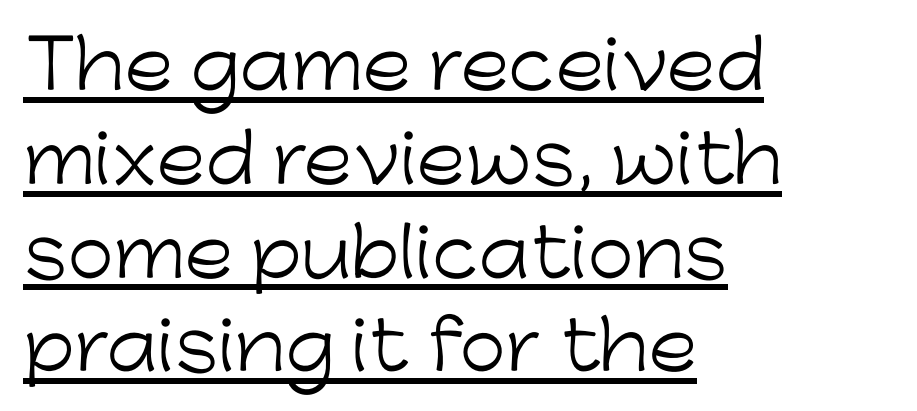
You could not count columns in this text — the font is proportionally spaced. A sans-serif font was chosen for this passage. Every word sits above its own underline. The passage is arranged the way most books set body copy — flush left.
